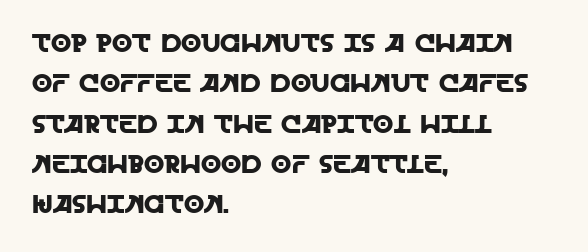
{"italic": "no", "underline": "no", "align": "left", "line_spacing": "normal", "line_spacing_ratio": 1.55, "letter_spacing": "normal", "letter_spacing_em": 0.0, "glyph_px": 26}
